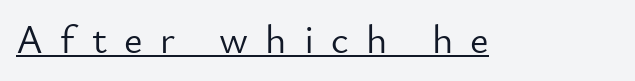
{"serif": "no", "italic": "no", "bold": "no", "weight": "light", "width": "normal", "stroke_contrast": "low", "x_height": "small", "monospaced": "no", "underline": "yes", "letter_spacing": "wide", "letter_spacing_em": 0.43, "glyph_px": 40}
